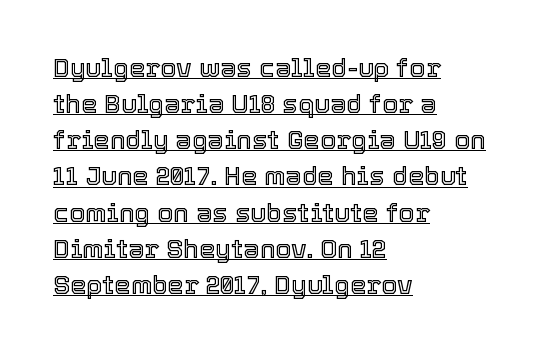
Q: Is the text italic (slanted)? A: No, it is upright.
Q: Is the text underlined? A: Yes.
Q: How is the paragraph aligned? A: Left-aligned.
Q: Is the spacing between letters normal or unusually wide? A: Normal.
Q: Is the spacing between lines tight, normal or loose? A: Normal.
